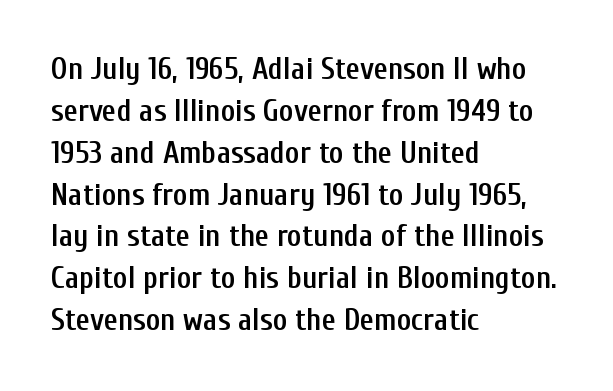
{"serif": "no", "italic": "no", "bold": "semi", "weight": "semibold", "width": "condensed", "stroke_contrast": "low", "x_height": "medium", "monospaced": "no", "underline": "no", "align": "left", "line_spacing": "normal", "line_spacing_ratio": 1.35, "letter_spacing": "normal", "letter_spacing_em": 0.0, "glyph_px": 31}
